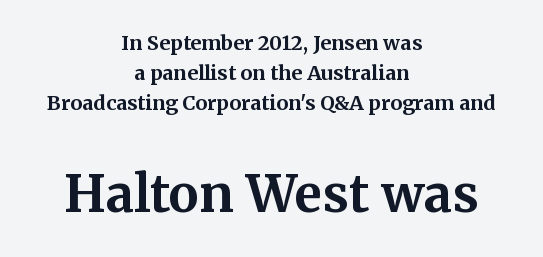
Q: Is the text bold? A: Yes.
Q: Is the text italic (slanted)? A: No, it is upright.
Q: Is the typeface a serif or a sans-serif typeface? A: Serif.
Q: Is the text underlined? A: No.
Q: How is the paragraph aligned? A: Centered.
Q: Is the spacing between letters normal or unusually wide? A: Normal.
Q: Is the spacing between lines tight, normal or loose? A: Normal.
Q: Which block of text is set in a larger size, the first (top) or the second (bottom)? A: The second (bottom) one.
Q: Width (condensed, normal, or wide)? A: Normal.
Q: Stroke contrast? A: Medium.
Q: x-height? A: Medium.
Q: Monospaced? A: No.
